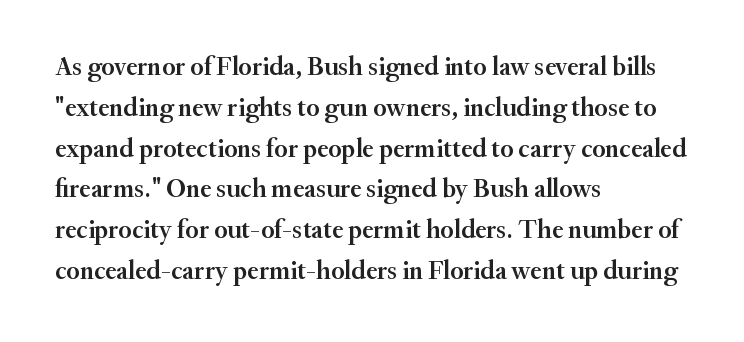
{"italic": "no", "bold": "semi", "underline": "no", "align": "left", "line_spacing": "normal", "line_spacing_ratio": 1.57, "letter_spacing": "normal", "letter_spacing_em": 0.0, "glyph_px": 26}
